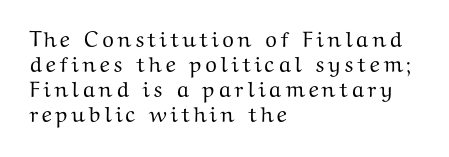
The image shows 22 px text type, upright; set left-aligned, tight line spacing (1.14x), not underlined.
